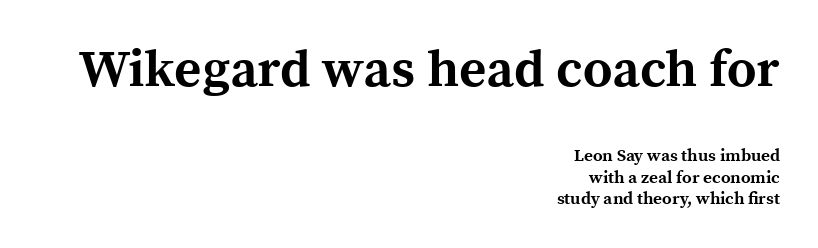
Q: Is the text bold? A: Yes.
Q: Is the text italic (slanted)? A: No, it is upright.
Q: Is the typeface a serif or a sans-serif typeface? A: Serif.
Q: Is the text underlined? A: No.
Q: How is the paragraph aligned? A: Right-aligned.
Q: Is the spacing between letters normal or unusually wide? A: Normal.
Q: Is the spacing between lines tight, normal or loose? A: Normal.
Q: Which block of text is set in a larger size, the first (top) or the second (bottom)? A: The first (top) one.
Q: Width (condensed, normal, or wide)? A: Normal.
Q: x-height? A: Medium.
Q: Monospaced? A: No.
